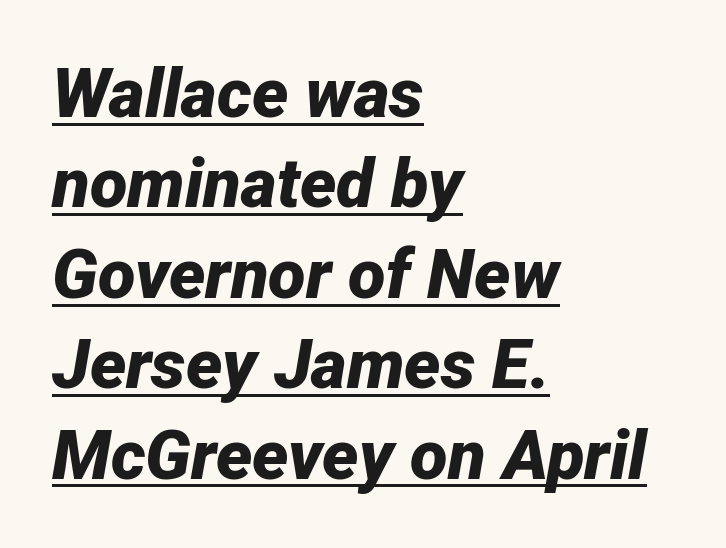
A rule runs beneath these lines of type. The text carries the slant typical of an italic or oblique font. The sample has been set heavy, in full bold. The rendering uses a moderate line-height, typical for paragraphs. You could not count columns in this text — the font is proportionally spaced.
